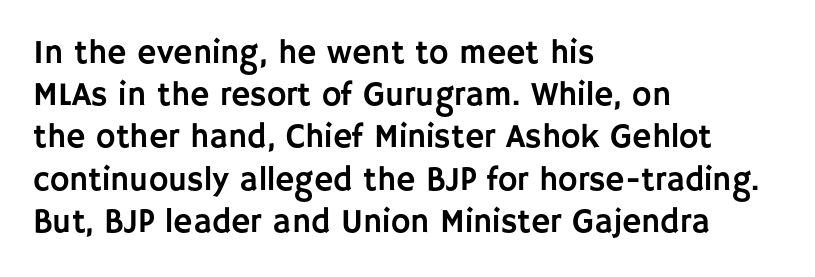
Each new line begins a customary step beneath the previous one. Each word holds together tightly as a unit, with standard inter-letter gaps. You can tell from the bare stems that sans-serif type was used. The rendering uses natural spacing where letterforms have individual widths. Designer's note — italics off, roman on. Which margin do the lines hug? The left one — the right edge is uneven.
